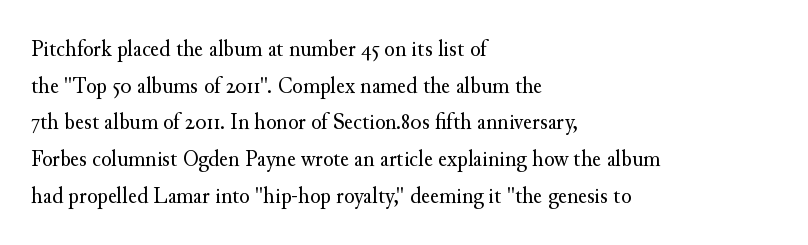
Standard letterfit; no display-style spreading of the glyphs. No chunkiness to these letters — they're not bold. This is roman type, the default non-slanted kind. Does the copy run flush right? No — it runs flush left.
